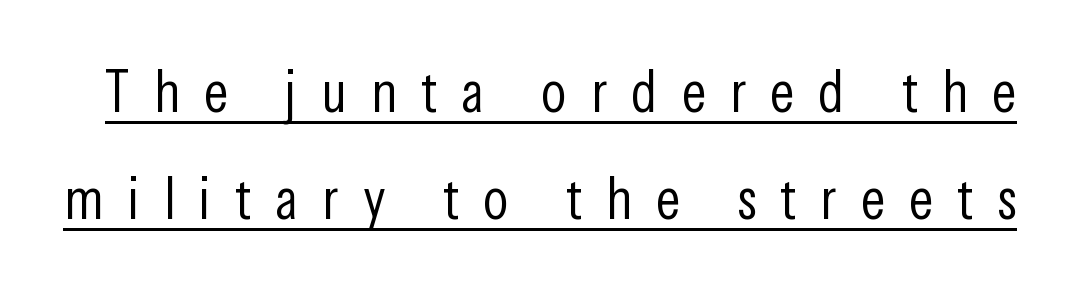
The image shows 59 px light, condensed sans-serif type, upright; set line spacing 1.82x, unusually wide letter spacing (+0.41 em), underlined; low stroke contrast and a medium x-height.
